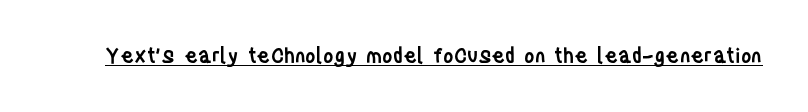
Vertical strokes here are truly vertical. Firm but not heavy-handed strokes: this text is semibold. A typographer would call this underscored text. Students, note that the glyphs here touch the page at normal intervals.
